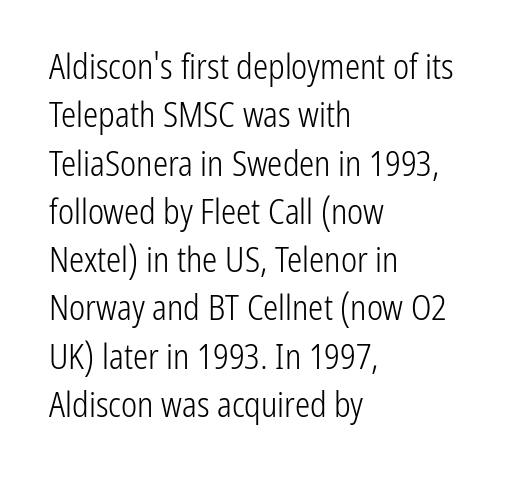
The image shows 34 px light, condensed sans-serif type, upright; set left-aligned, normal line spacing (1.42x), normal letter spacing, not underlined; low stroke contrast and a medium x-height.
